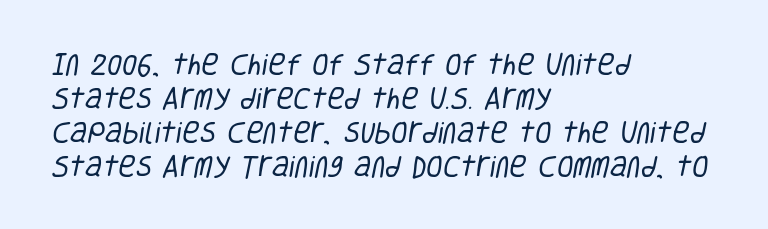
{"bold": "no", "underline": "no", "align": "left", "line_spacing": "normal", "line_spacing_ratio": 1.41, "letter_spacing": "normal", "letter_spacing_em": 0.0, "glyph_px": 24}
